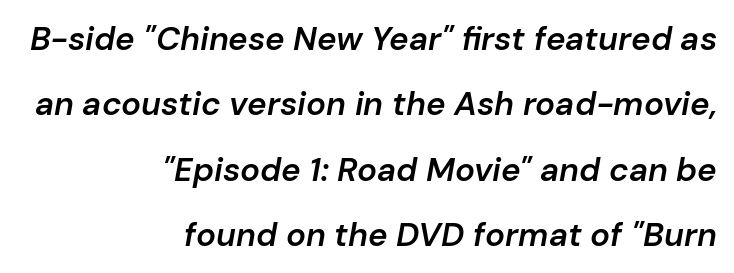
{"italic": "yes", "lean": "right", "slant_degrees": 10, "bold": "semi", "weight": "semibold", "width": "normal", "stroke_contrast": "low", "x_height": "medium", "monospaced": "no", "underline": "no", "align": "right", "line_spacing": "loose", "line_spacing_ratio": 1.98, "letter_spacing": "normal", "letter_spacing_em": 0.0, "glyph_px": 33}
